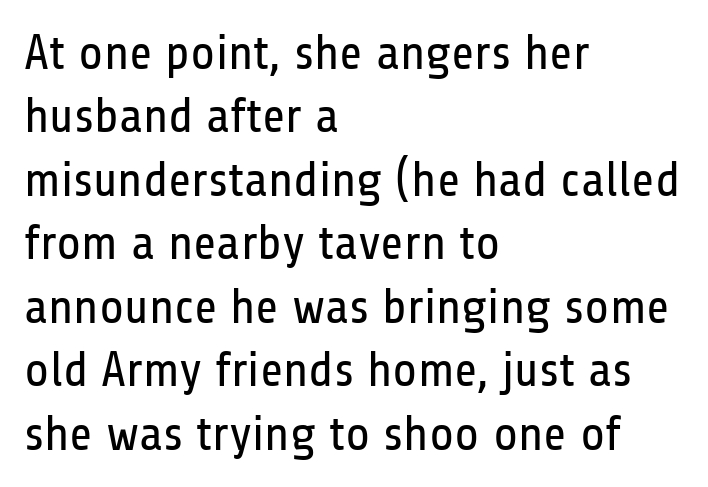
{"serif": "no", "italic": "no", "bold": "no", "weight": "regular", "width": "condensed", "stroke_contrast": "low", "x_height": "medium", "monospaced": "no", "underline": "no", "align": "left", "line_spacing": "normal", "line_spacing_ratio": 1.27, "letter_spacing": "normal", "letter_spacing_em": 0.0, "glyph_px": 50}
